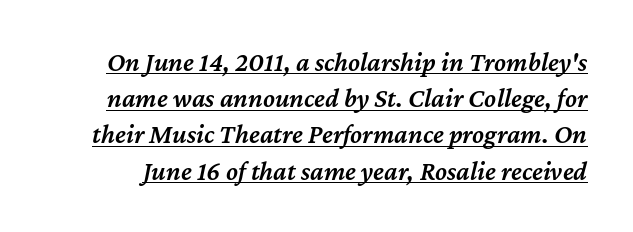
The image shows 27 px text type, italic (leaning right); set normal line spacing (1.34x), normal letter spacing, underlined.
